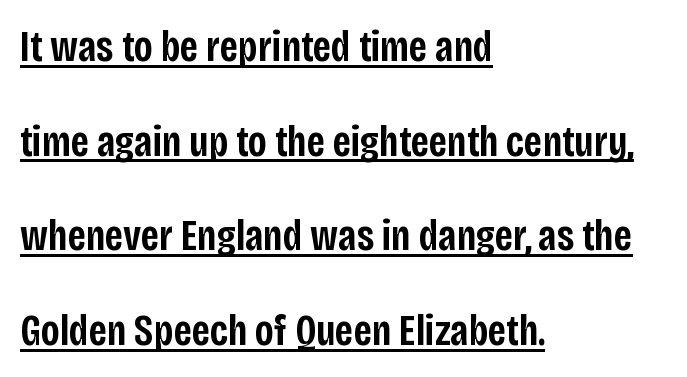
The image shows 44 px semibold, condensed sans-serif type, upright; set left-aligned, loose line spacing (2.15x), normal letter spacing, underlined; low stroke contrast and a large x-height.
